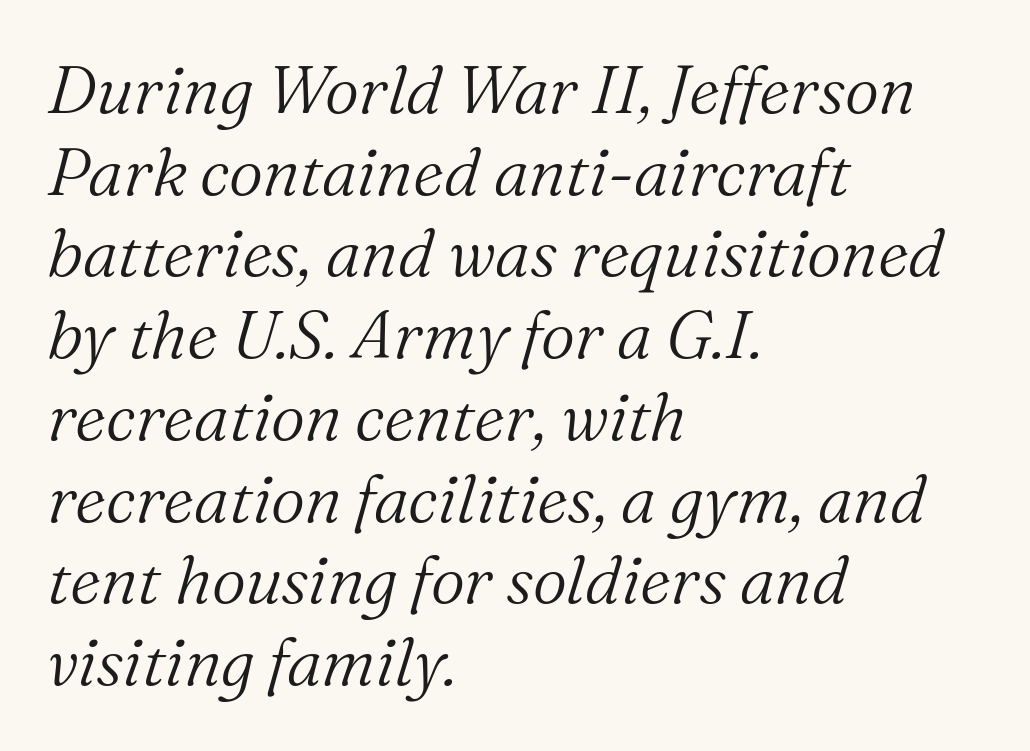
The image shows 67 px light serif type, italic (leaning right); set left-aligned, line spacing 1.22x, normal letter spacing, not underlined; medium stroke contrast and a medium x-height.
